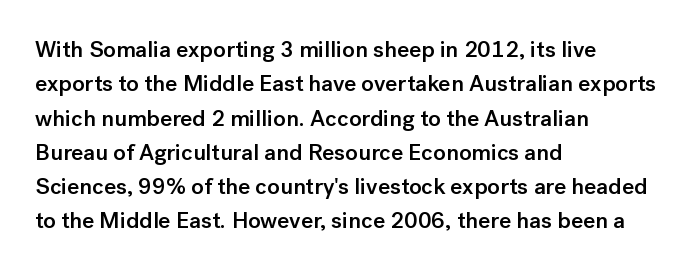
Q: Is the text bold? A: Semi-bold.
Q: Is the text italic (slanted)? A: No, it is upright.
Q: Is the text underlined? A: No.
Q: How is the paragraph aligned? A: Left-aligned.
Q: Is the spacing between letters normal or unusually wide? A: Normal.
Q: Is the spacing between lines tight, normal or loose? A: Normal.
